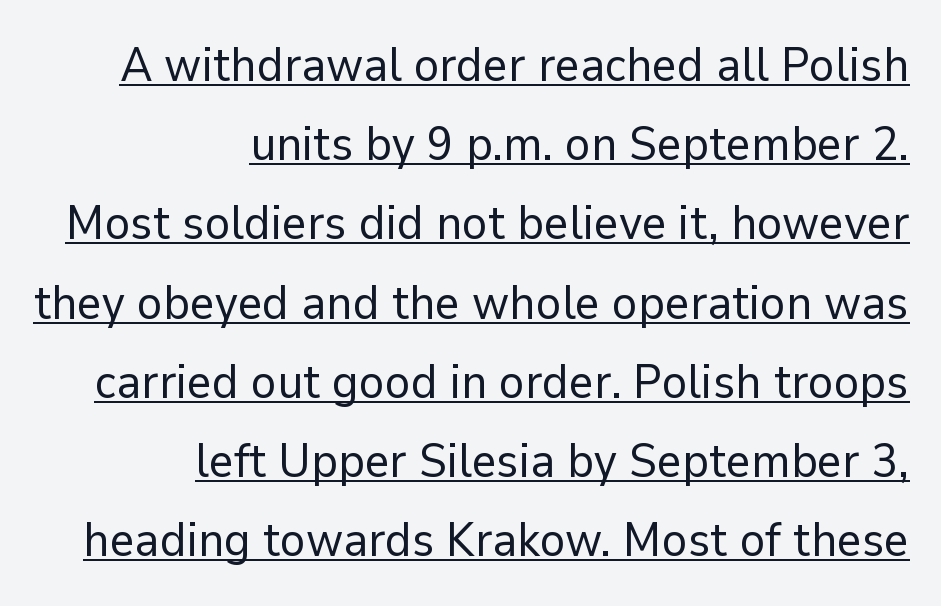
Q: Is the text bold? A: No.
Q: Is the text italic (slanted)? A: No, it is upright.
Q: Is the typeface a serif or a sans-serif typeface? A: Sans-serif.
Q: Is the text underlined? A: Yes.
Q: How is the paragraph aligned? A: Right-aligned.
Q: Is the spacing between letters normal or unusually wide? A: Normal.
Q: Is the spacing between lines tight, normal or loose? A: Normal.
Q: Width (condensed, normal, or wide)? A: Normal.
Q: Stroke contrast? A: Low.
Q: x-height? A: Medium.
Q: Monospaced? A: No.
